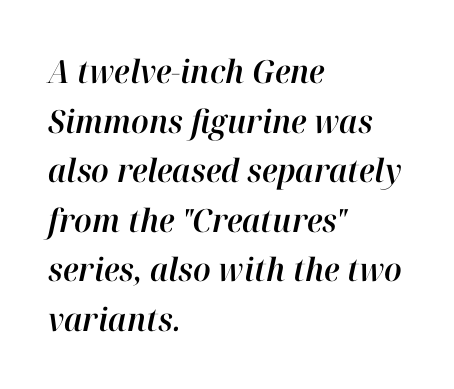
The image shows 32 px text type, italic (leaning right); set left-aligned, normal line spacing (1.55x), normal letter spacing, not underlined; high stroke contrast and a medium x-height.
